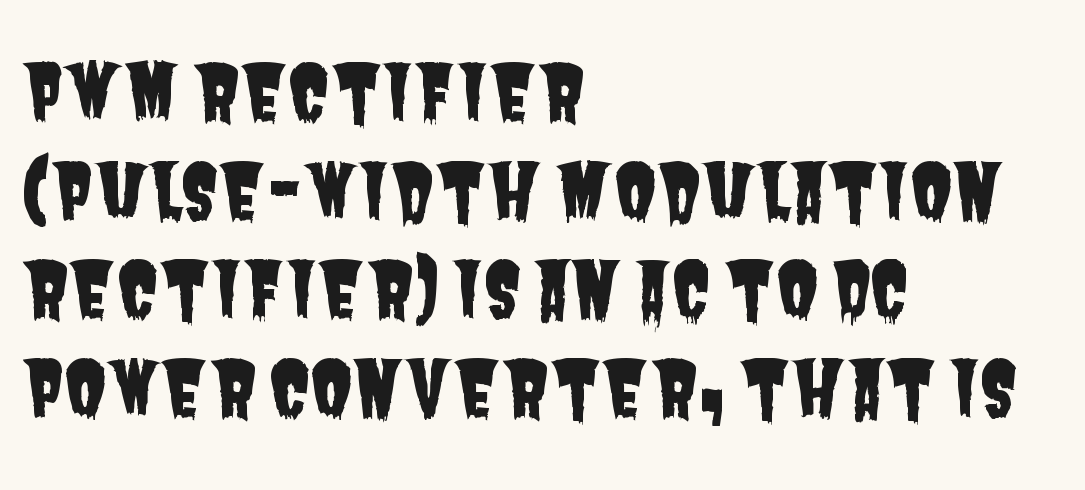
These lines are rendered in a variable-pitch font. No feet cap the strokes, marking this as sans-serif type. Caption: multi-line text, flush left, ragged right. The line texture is even and compact thanks to regular tracking.
